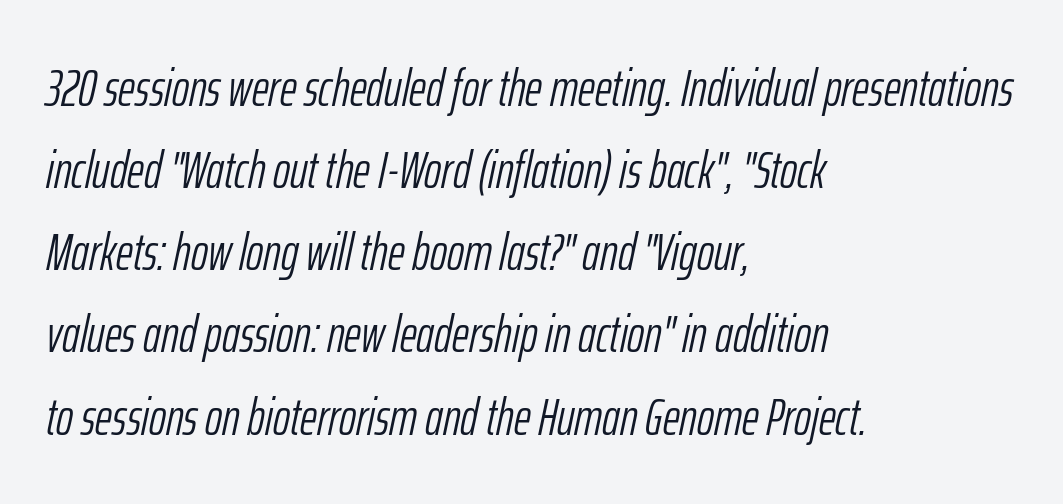
The image shows 52 px light, condensed type, italic (leaning right); set left-aligned, normal line spacing (1.58x), normal letter spacing, not underlined; low stroke contrast and a medium x-height.
